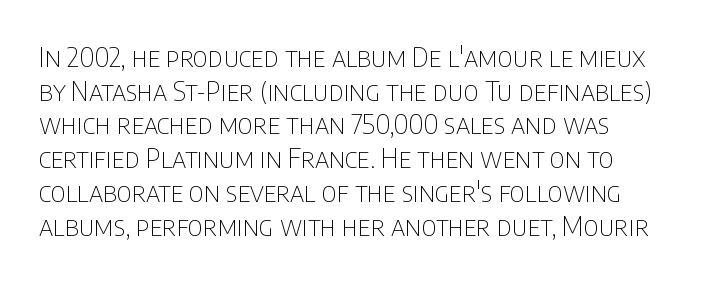
The image shows 27 px text type, upright; set normal line spacing (1.25x), normal letter spacing, not underlined.
